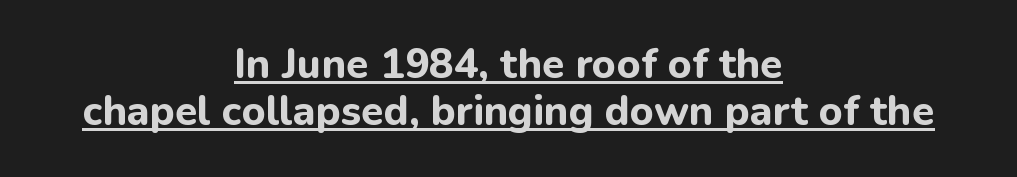
Interline gaps are noticeably narrow in this sample. Horizontally, the lines are justified to the midpoint only. Posture: straight, roman, zero tilt. The glyphs have the mass of a bold cut. Here the glyphs are tracked normally, forming tight word shapes.
